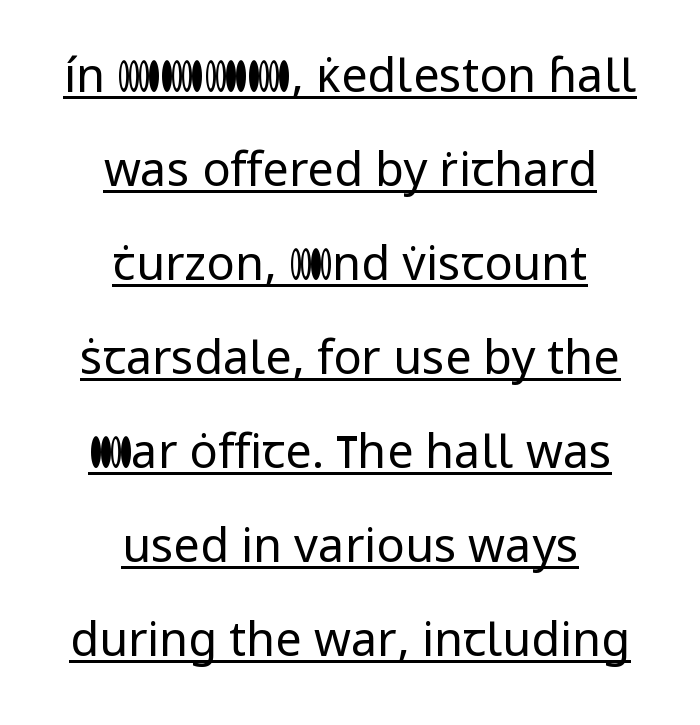
Q: Is the text bold? A: No.
Q: Is the text italic (slanted)? A: No, it is upright.
Q: Is the typeface a serif or a sans-serif typeface? A: Sans-serif.
Q: Is the text underlined? A: Yes.
Q: How is the paragraph aligned? A: Centered.
Q: Is the spacing between letters normal or unusually wide? A: Normal.
Q: Is the spacing between lines tight, normal or loose? A: Loose.
Q: Width (condensed, normal, or wide)? A: Normal.
Q: Stroke contrast? A: Low.
Q: x-height? A: Medium.
Q: Monospaced? A: No.
